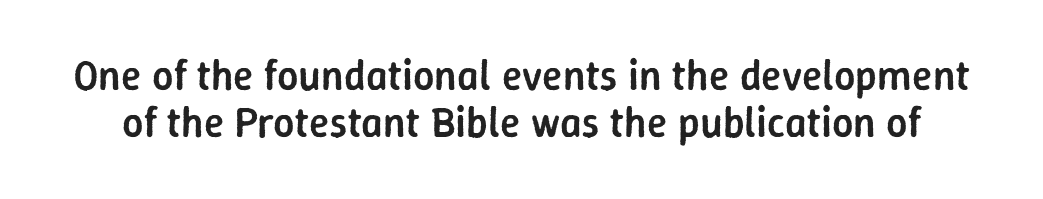
Q: Is the text bold? A: Semi-bold.
Q: Is the text italic (slanted)? A: No, it is upright.
Q: Is the typeface a serif or a sans-serif typeface? A: Sans-serif.
Q: Is the text underlined? A: No.
Q: Is the spacing between letters normal or unusually wide? A: Normal.
Q: Is the spacing between lines tight, normal or loose? A: Tight.
Q: Width (condensed, normal, or wide)? A: Normal.
Q: Stroke contrast? A: Low.
Q: x-height? A: Medium.
Q: Monospaced? A: No.
